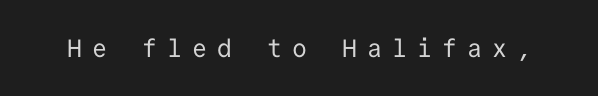
The image shows 25 px text type, upright; set unusually wide letter spacing (+0.4 em), not underlined.
